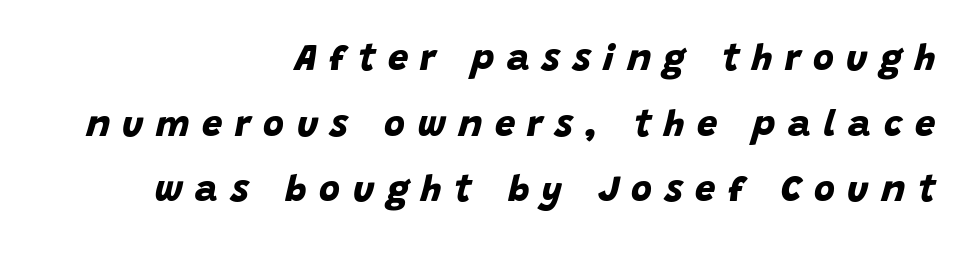
Looks like regular typesetting: each glyph gets only the width it needs. Each glyph is drawn with heavy, bold strokes. Caption: expanded tracking, letters set apart. Compared with a flush-left layout, this one pins lines to the opposite, right side. Type without underlining.
